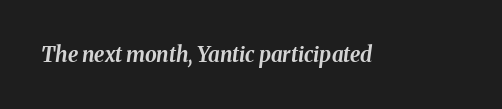
{"italic": "yes", "lean": "right", "slant_degrees": 8, "bold": "yes", "underline": "no", "letter_spacing": "normal", "letter_spacing_em": 0.0, "glyph_px": 21}
